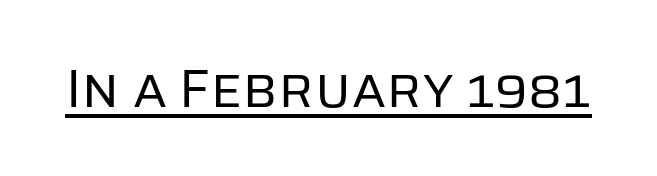
{"serif": "no", "italic": "no", "bold": "no", "weight": "regular", "width": "normal", "stroke_contrast": "low", "x_height": "large", "monospaced": "no", "underline": "yes", "letter_spacing": "normal", "letter_spacing_em": 0.0, "glyph_px": 54}
